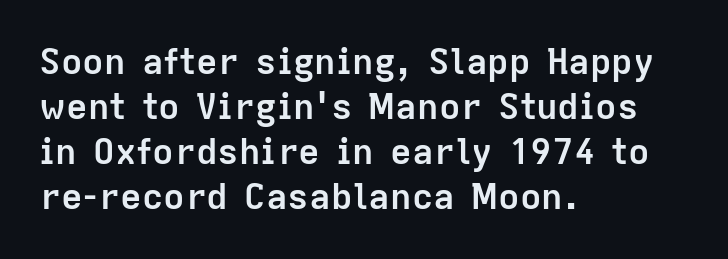
Q: Is the text bold? A: Yes.
Q: Is the text italic (slanted)? A: No, it is upright.
Q: Is the typeface a serif or a sans-serif typeface? A: Sans-serif.
Q: Is the text underlined? A: No.
Q: How is the paragraph aligned? A: Left-aligned.
Q: Is the spacing between letters normal or unusually wide? A: Normal.
Q: Is the spacing between lines tight, normal or loose? A: Normal.
Q: Width (condensed, normal, or wide)? A: Normal.
Q: Stroke contrast? A: Low.
Q: x-height? A: Medium.
Q: Monospaced? A: No.
